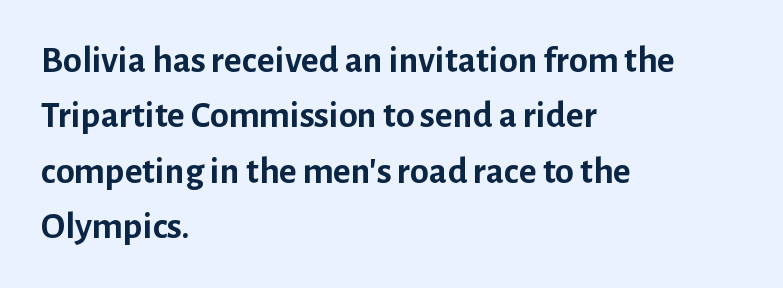
Q: Is the text bold? A: Yes.
Q: Is the text italic (slanted)? A: No, it is upright.
Q: Is the typeface a serif or a sans-serif typeface? A: Sans-serif.
Q: Is the text underlined? A: No.
Q: How is the paragraph aligned? A: Left-aligned.
Q: Is the spacing between letters normal or unusually wide? A: Normal.
Q: Is the spacing between lines tight, normal or loose? A: Normal.
Q: Width (condensed, normal, or wide)? A: Normal.
Q: Stroke contrast? A: Low.
Q: x-height? A: Medium.
Q: Monospaced? A: No.
